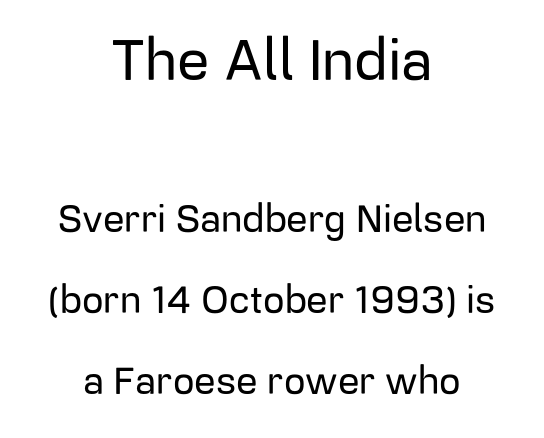
Q: Is the text italic (slanted)? A: No, it is upright.
Q: Is the typeface a serif or a sans-serif typeface? A: Sans-serif.
Q: Is the text underlined? A: No.
Q: How is the paragraph aligned? A: Centered.
Q: Is the spacing between letters normal or unusually wide? A: Normal.
Q: Is the spacing between lines tight, normal or loose? A: Loose.
Q: Which block of text is set in a larger size, the first (top) or the second (bottom)? A: The first (top) one.
Q: Width (condensed, normal, or wide)? A: Normal.
Q: Stroke contrast? A: Low.
Q: x-height? A: Medium.
Q: Monospaced? A: No.
